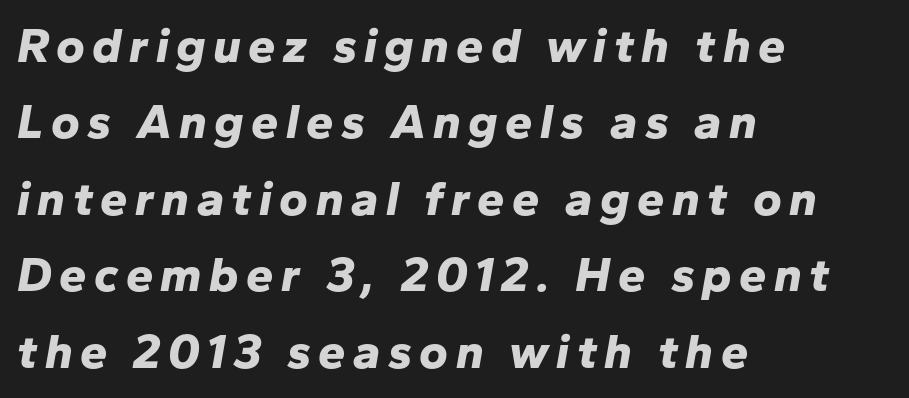
Q: Is the text bold? A: Yes.
Q: Is the text italic (slanted)? A: Yes, it leans right by about 10 degrees.
Q: Is the text underlined? A: No.
Q: How is the paragraph aligned? A: Left-aligned.
Q: Is the spacing between lines tight, normal or loose? A: Normal.
Q: Width (condensed, normal, or wide)? A: Normal.
Q: Stroke contrast? A: Low.
Q: x-height? A: Medium.
Q: Monospaced? A: No.
